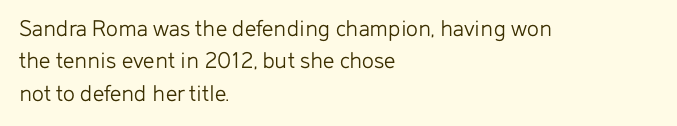
Q: Is the text bold? A: No.
Q: Is the text italic (slanted)? A: No, it is upright.
Q: Is the text underlined? A: No.
Q: How is the paragraph aligned? A: Left-aligned.
Q: Is the spacing between letters normal or unusually wide? A: Normal.
Q: Is the spacing between lines tight, normal or loose? A: Normal.
